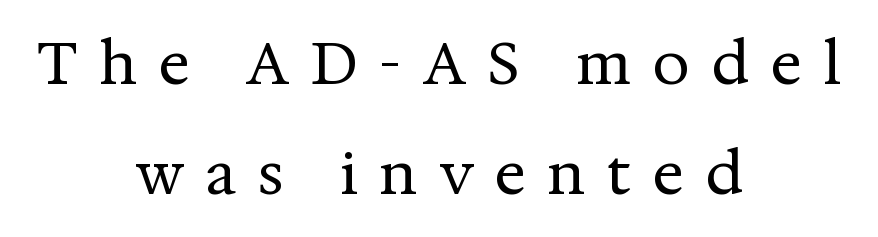
The image shows 59 px regular-weight serif type, upright; set centered, line spacing 1.87x, unusually wide letter spacing (+0.36 em), not underlined; medium stroke contrast and a medium x-height.
